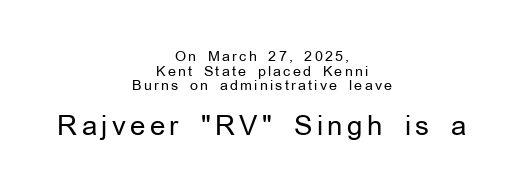
Posture: upright roman. Underlining? Definitely not there. Caption: multi-line text, centered on the measure. What's the leading like? Squeezed, with rows nearly overlapping. Is the stroke heavy? The answer is a plain regular-or-lighter.
